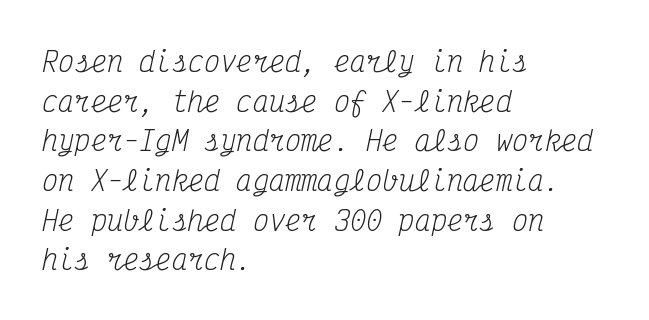
Q: Is the text bold? A: No.
Q: Is the text italic (slanted)? A: Yes, it leans right by about 12 degrees.
Q: Is the text underlined? A: No.
Q: How is the paragraph aligned? A: Left-aligned.
Q: Is the spacing between letters normal or unusually wide? A: Normal.
Q: Is the spacing between lines tight, normal or loose? A: Normal.
